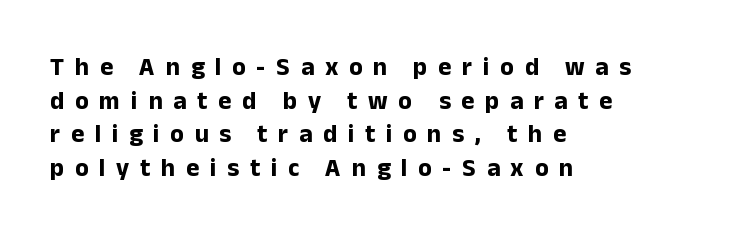
The image shows 25 px bold type, upright; set left-aligned, normal line spacing (1.35x), unusually wide letter spacing (+0.43 em), not underlined.
